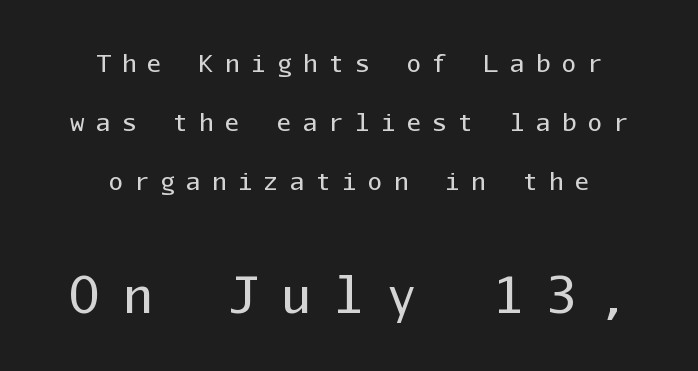
Every stem runs plumb, perpendicular to the baseline. How are the letters spaced? Widely, with obvious added tracking. Beneath every word, the page is bare. Nothing heavy about these letters — not bold at all.
